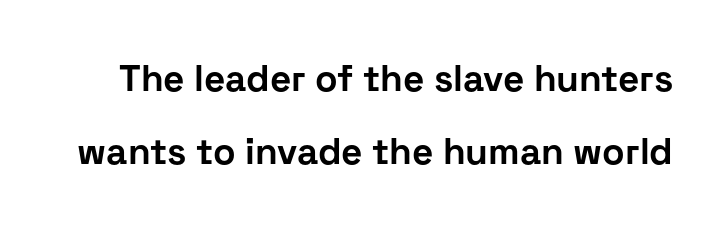
Baseline-to-baseline distance is far greater than the letter height. Default kerning and tracking; the words read as compact shapes. In terms of letterform style, serifs are entirely absent. I'd describe the lettering as bold — thick and assertive. A typesetter would call this proportional, since set widths differ per character.
